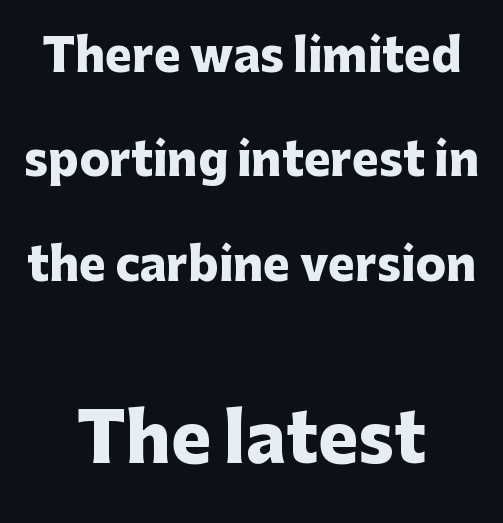
Whoever set this chose breathing room over compactness in the vertical rhythm. The composition opens small and finishes big. Honestly, the letter spacing is just normal — you wouldn't notice it. The rendering uses natural spacing where letterforms have individual widths. Check under the words: just untouched page.
